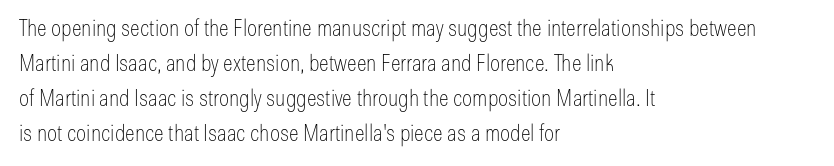
Weight: not bold — regular or lighter. The typesetter chose a ragged-right arrangement here. Each new line begins a customary step beneath the previous one. You could call the tracking neutral — neither tight nor loose. Only glyphs here, with clear space below each row. You can tell it's not italic because the verticals are truly vertical.
